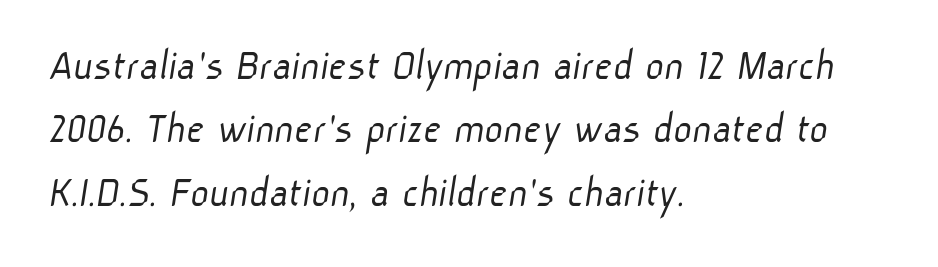
The image shows 45 px light sans-serif type; set left-aligned, normal line spacing (1.41x), normal letter spacing, not underlined; low stroke contrast and a medium x-height.
